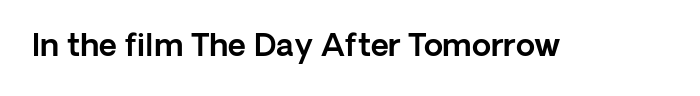
Q: Is the text italic (slanted)? A: No, it is upright.
Q: Is the typeface a serif or a sans-serif typeface? A: Sans-serif.
Q: Is the text underlined? A: No.
Q: Is the spacing between letters normal or unusually wide? A: Normal.
Q: Width (condensed, normal, or wide)? A: Normal.
Q: x-height? A: Medium.
Q: Monospaced? A: No.
